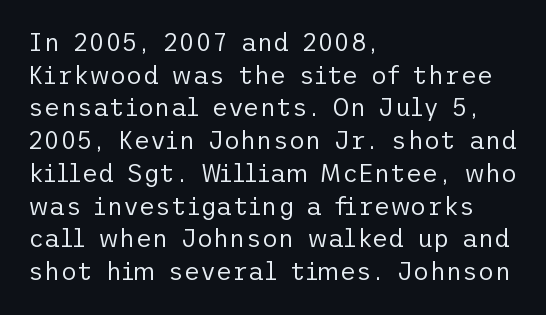
The image shows 25 px text type, upright; set left-aligned, normal line spacing (1.31x), normal letter spacing, not underlined.
